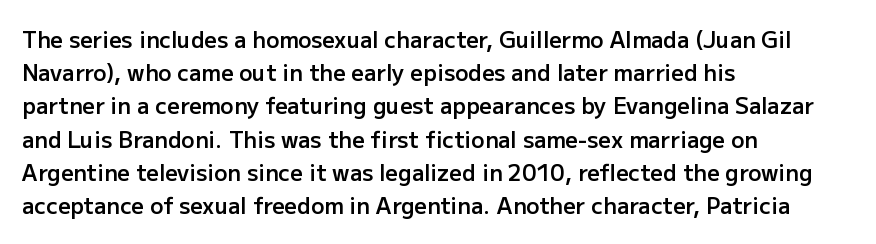
Q: Is the text bold? A: Semi-bold.
Q: Is the text italic (slanted)? A: No, it is upright.
Q: Is the text underlined? A: No.
Q: How is the paragraph aligned? A: Left-aligned.
Q: Is the spacing between letters normal or unusually wide? A: Normal.
Q: Is the spacing between lines tight, normal or loose? A: Normal.
